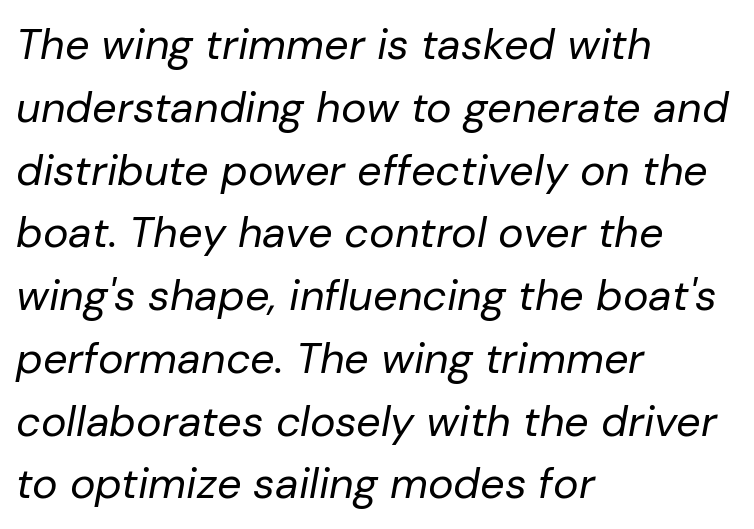
The image shows 43 px regular-weight type, italic (leaning right); set left-aligned, normal line spacing (1.46x), normal letter spacing, not underlined; low stroke contrast and a medium x-height.
